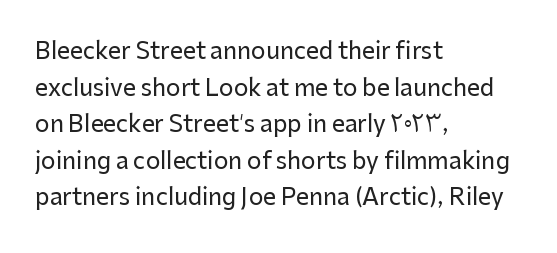
Q: Is the text italic (slanted)? A: No, it is upright.
Q: Is the text underlined? A: No.
Q: How is the paragraph aligned? A: Left-aligned.
Q: Is the spacing between letters normal or unusually wide? A: Normal.
Q: Is the spacing between lines tight, normal or loose? A: Normal.
